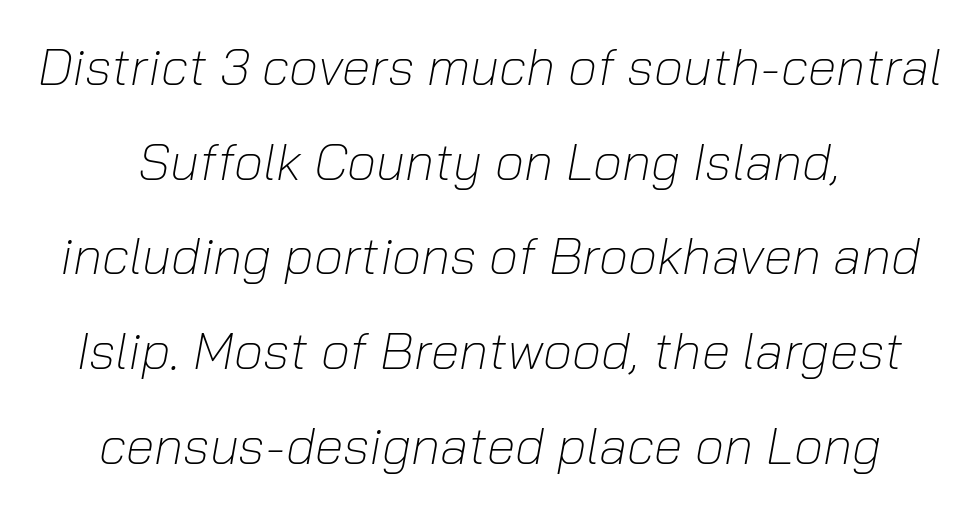
Q: Is the text bold? A: No.
Q: Is the text italic (slanted)? A: Yes, it leans right by about 10 degrees.
Q: Is the text underlined? A: No.
Q: Is the spacing between letters normal or unusually wide? A: Normal.
Q: Width (condensed, normal, or wide)? A: Normal.
Q: Stroke contrast? A: Low.
Q: x-height? A: Medium.
Q: Monospaced? A: No.
